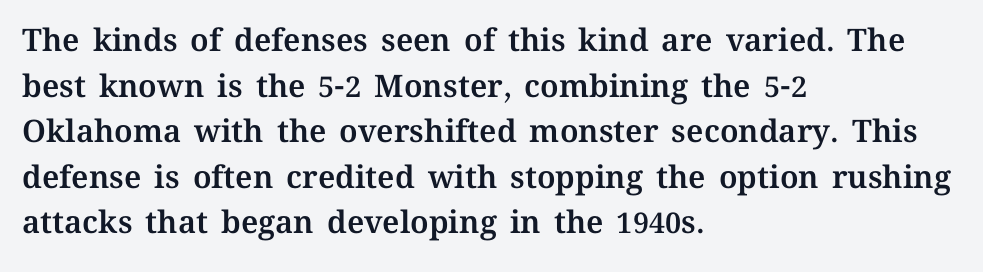
The vertical gap from one line to the next is medium. Visually the block forms a straight wall on the left and a jagged coastline on the right. The specimen omits any rule beneath the text block's lines. Here the glyphs are tracked normally, forming tight word shapes. Varying glyph widths throughout — classic text-font behaviour.
